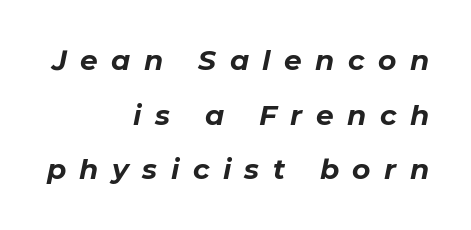
{"italic": "yes", "lean": "right", "slant_degrees": 11, "bold": "yes", "weight": "bold", "width": "normal", "stroke_contrast": "low", "x_height": "medium", "monospaced": "no", "underline": "no", "align": "right", "line_spacing": "loose", "line_spacing_ratio": 1.95, "letter_spacing": "wide", "letter_spacing_em": 0.48, "glyph_px": 28}
